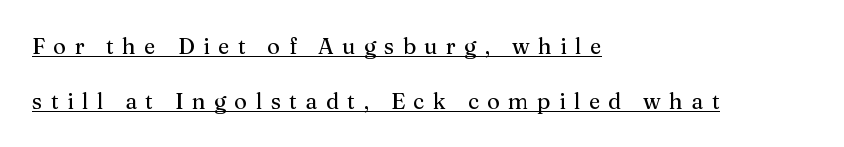
These lines stand farther apart than default settings would place them. Nope, not italic — everything's standing straight. Caption: expanded tracking, letters set apart. Caption: multi-line text, flush left, ragged right. This rendering features underlined lettering.
